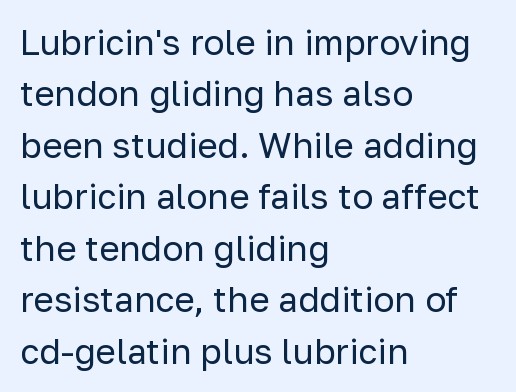
Type without underlining. Ink coverage per letter is moderate at most. Ascenders rise straight up at ninety degrees. Caption: multi-line text, flush left, ragged right. Nobody touched the tracking dial on this one. No feet cap the strokes, marking this as sans-serif type.
